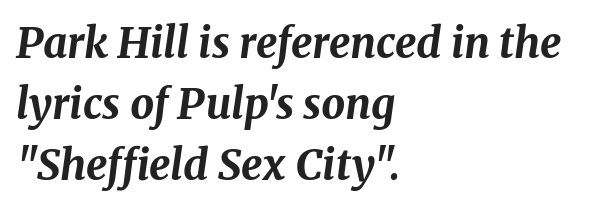
Line beginnings align vertically; line endings do not. You could call the tracking neutral — neither tight nor loose. Evenly set lines give the paragraph a standard silhouette. The face used here is proportionally spaced, like ordinary book or web type. Plain, unruled lines of type.
